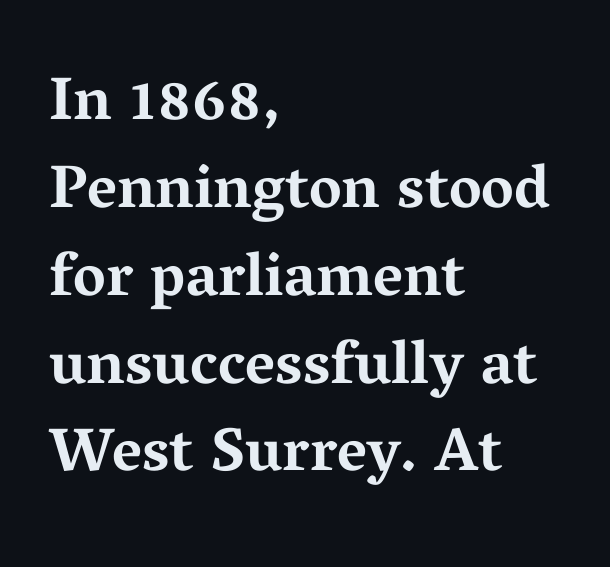
{"serif": "yes", "italic": "no", "bold": "yes", "weight": "bold", "width": "wide", "stroke_contrast": "medium", "x_height": "medium", "monospaced": "no", "underline": "no", "align": "left", "line_spacing": "normal", "line_spacing_ratio": 1.44, "letter_spacing": "normal", "letter_spacing_em": 0.0, "glyph_px": 61}
